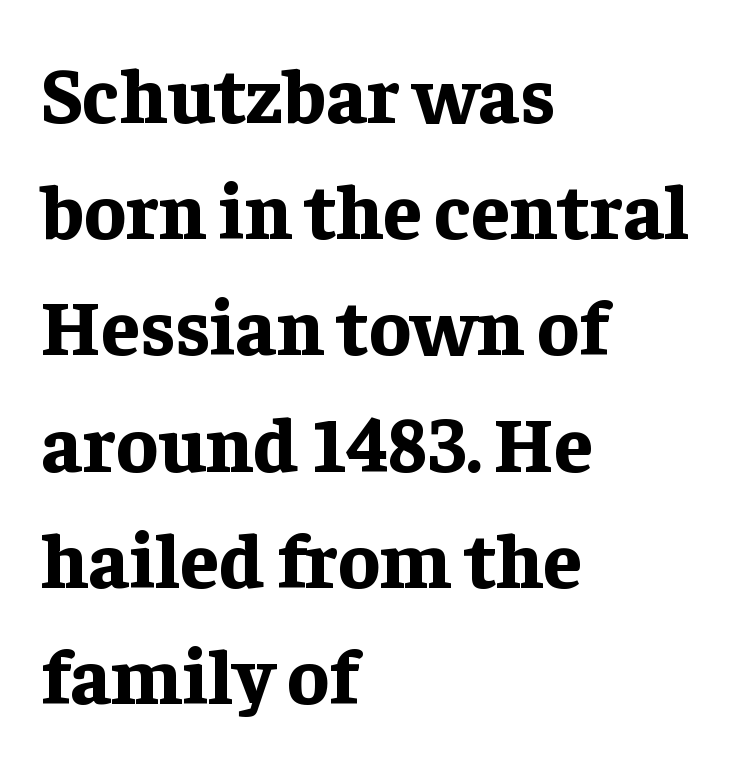
The image shows 78 px bold serif type, upright; set left-aligned, normal line spacing (1.49x), normal letter spacing, not underlined; low stroke contrast and a medium x-height.
